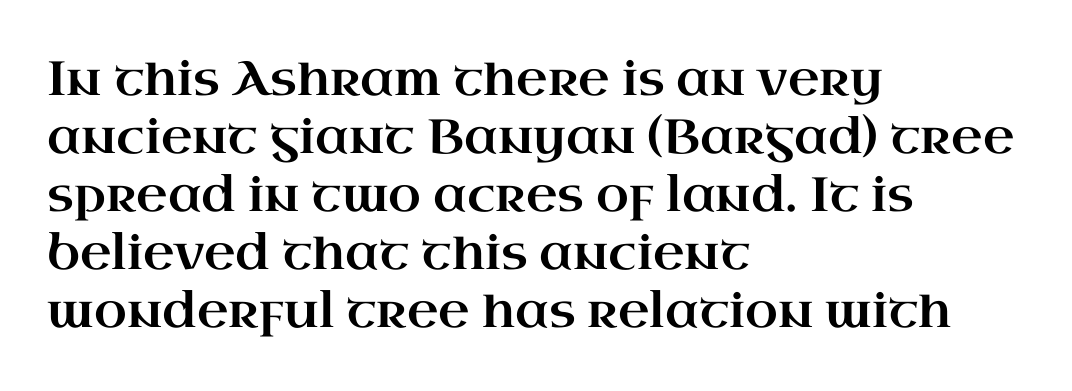
Q: Is the text italic (slanted)? A: No, it is upright.
Q: Is the typeface a serif or a sans-serif typeface? A: Serif.
Q: Is the text underlined? A: No.
Q: How is the paragraph aligned? A: Left-aligned.
Q: Is the spacing between letters normal or unusually wide? A: Normal.
Q: Width (condensed, normal, or wide)? A: Wide.
Q: Stroke contrast? A: High.
Q: x-height? A: Small.
Q: Monospaced? A: No.
